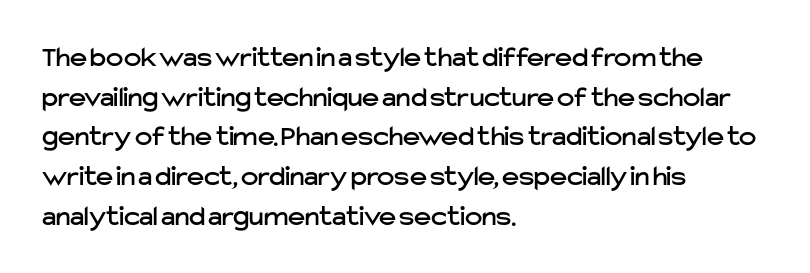
The image shows 29 px sans-serif type, upright; set left-aligned, normal line spacing (1.37x), normal letter spacing, not underlined; low stroke contrast and a medium x-height.
